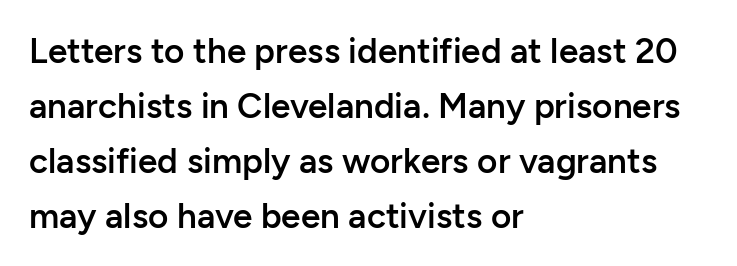
Successive baselines arrive at the customary interval. Spacing verdict: proportional, widths tailored to each character. The baseline area is clear. Set as a demibold, roughly 600 on the weight scale. Between one letter and the next there's only the usual sliver of space.
